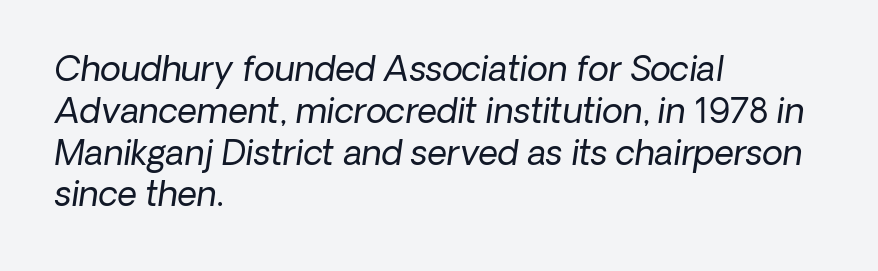
{"serif": "no", "bold": "no", "weight": "regular", "width": "normal", "stroke_contrast": "low", "x_height": "medium", "monospaced": "no", "underline": "no", "align": "left", "line_spacing_ratio": 1.23, "letter_spacing": "normal", "letter_spacing_em": 0.0, "glyph_px": 34}
